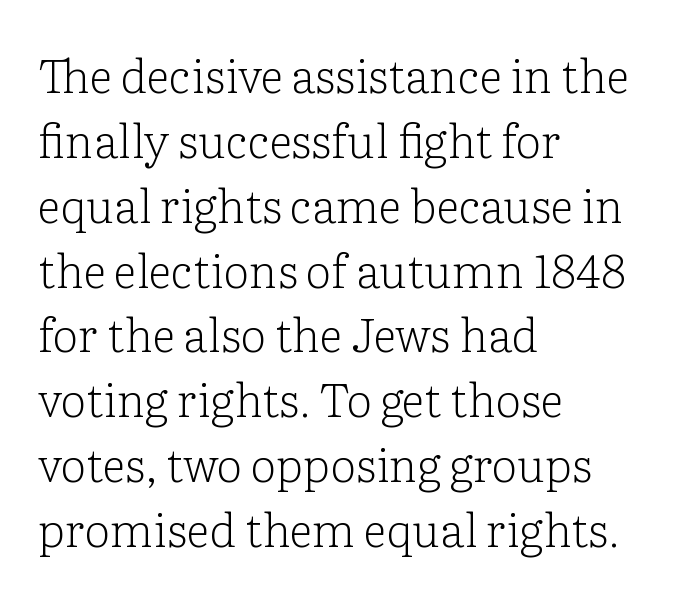
{"serif": "yes", "italic": "no", "bold": "no", "weight": "light", "width": "normal", "stroke_contrast": "low", "x_height": "medium", "monospaced": "no", "underline": "no", "align": "left", "line_spacing": "normal", "line_spacing_ratio": 1.41, "letter_spacing": "normal", "letter_spacing_em": 0.0, "glyph_px": 46}
